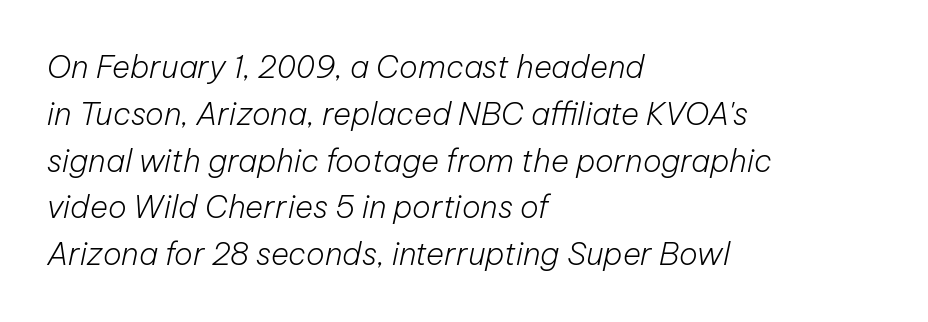
Q: Is the text bold? A: No.
Q: Is the text italic (slanted)? A: Yes, it leans right by about 12 degrees.
Q: Is the text underlined? A: No.
Q: How is the paragraph aligned? A: Left-aligned.
Q: Is the spacing between letters normal or unusually wide? A: Normal.
Q: Is the spacing between lines tight, normal or loose? A: Normal.
Q: Width (condensed, normal, or wide)? A: Normal.
Q: Stroke contrast? A: Low.
Q: x-height? A: Medium.
Q: Monospaced? A: No.
